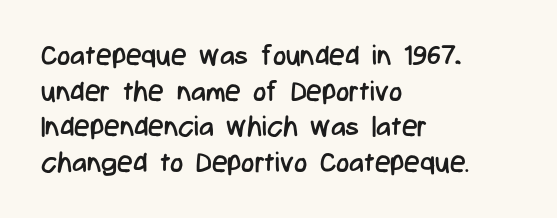
The image shows 28 px regular-weight, condensed sans-serif type, upright; set left-aligned, normal line spacing (1.27x), normal letter spacing, not underlined; low stroke contrast and a medium x-height.
